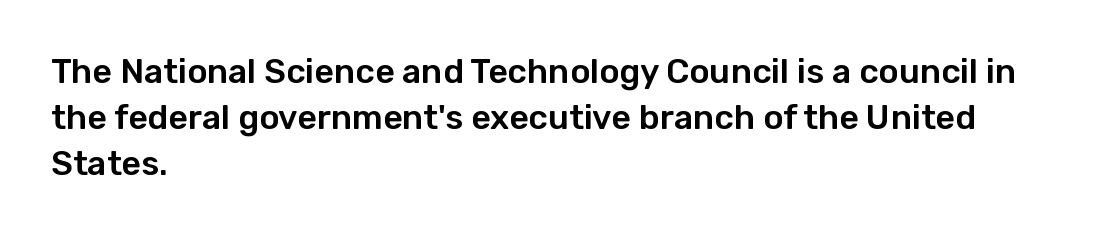
{"serif": "no", "italic": "no", "width": "normal", "stroke_contrast": "low", "x_height": "medium", "monospaced": "no", "underline": "no", "align": "left", "line_spacing": "normal", "line_spacing_ratio": 1.35, "letter_spacing": "normal", "letter_spacing_em": 0.0, "glyph_px": 34}
